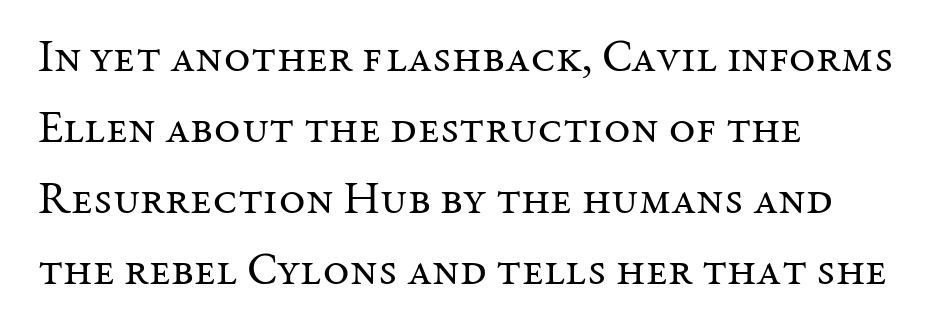
The image shows 46 px regular-weight serif type, upright; set left-aligned, normal line spacing (1.54x), normal letter spacing, not underlined; medium stroke contrast and a medium x-height.
